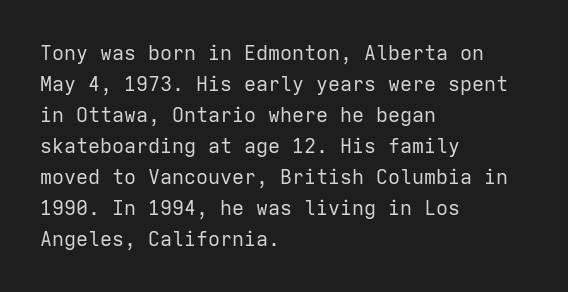
The image shows 20 px text type, upright; set left-aligned, normal line spacing (1.55x), normal letter spacing, not underlined.
